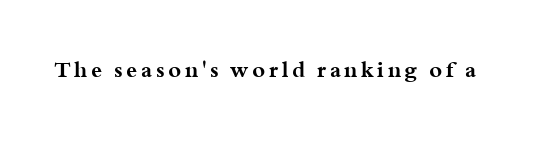
Weight check: bold — yes, fully. Rule under the text: the space is simply empty. Quick note: not italic, upright.
